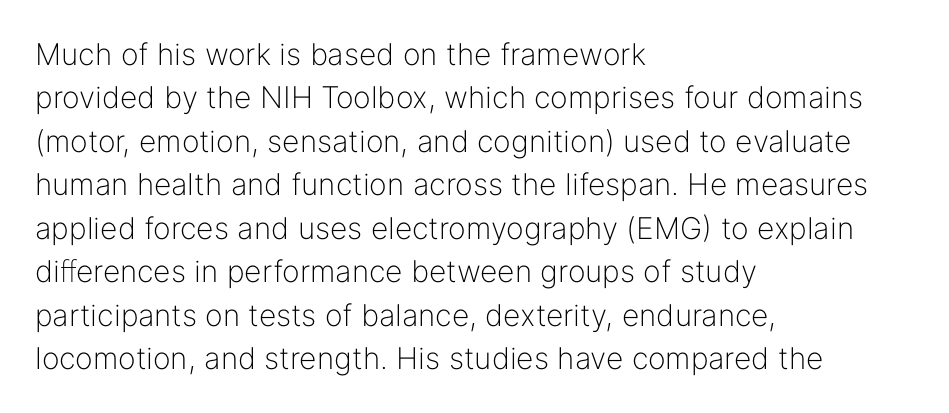
The image shows 30 px light sans-serif type, upright; set left-aligned, normal line spacing (1.45x), normal letter spacing, not underlined; low stroke contrast and a medium x-height.
